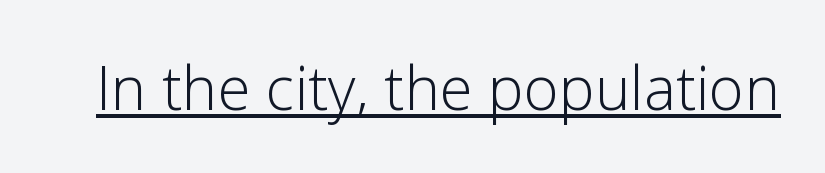
Is this a fixed-width face? No — the glyphs have proportional, varying widths. Inter-character spacing is left at the font's built-in metrics. When letters stand straight like this, we call the style roman or upright. Honestly, the underline is the first thing you notice here.
